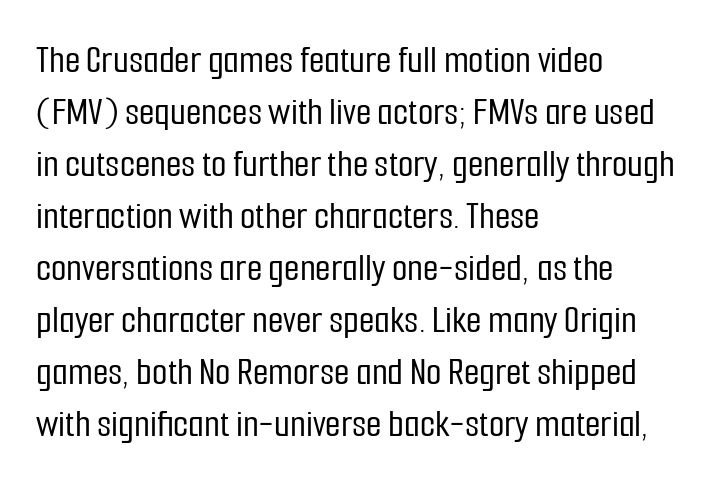
Q: Is the text italic (slanted)? A: No, it is upright.
Q: Is the typeface a serif or a sans-serif typeface? A: Sans-serif.
Q: Is the text underlined? A: No.
Q: How is the paragraph aligned? A: Left-aligned.
Q: Is the spacing between letters normal or unusually wide? A: Normal.
Q: Is the spacing between lines tight, normal or loose? A: Normal.
Q: Width (condensed, normal, or wide)? A: Condensed.
Q: Stroke contrast? A: Low.
Q: x-height? A: Medium.
Q: Monospaced? A: No.
